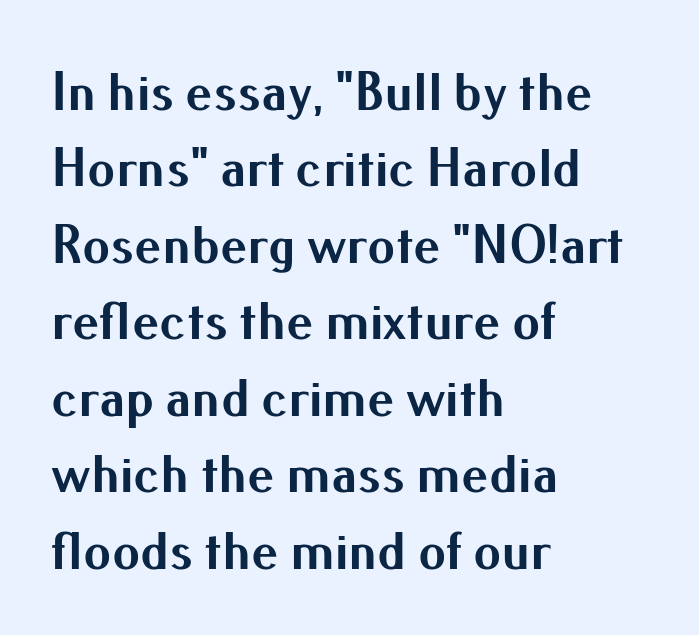
{"serif": "no", "italic": "no", "bold": "yes", "weight": "bold", "width": "normal", "stroke_contrast": "medium", "x_height": "small", "monospaced": "no", "underline": "no", "align": "left", "line_spacing": "normal", "line_spacing_ratio": 1.39, "letter_spacing": "normal", "letter_spacing_em": 0.0, "glyph_px": 55}
